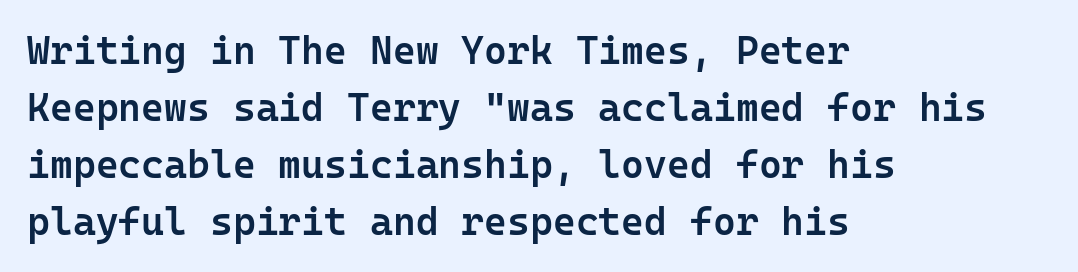
{"serif": "no", "italic": "no", "bold": "semi", "weight": "semibold", "width": "normal", "stroke_contrast": "low", "x_height": "medium", "monospaced": "yes", "underline": "no", "align": "left", "line_spacing": "normal", "line_spacing_ratio": 1.46, "letter_spacing": "normal", "letter_spacing_em": 0.0, "glyph_px": 39}
